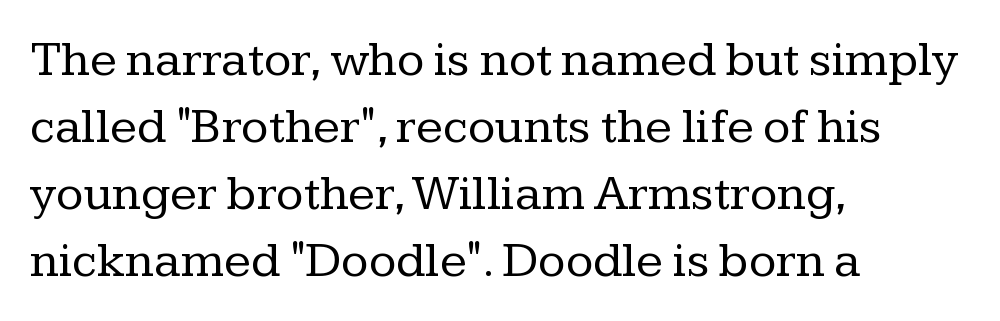
The image shows 50 px regular-weight serif type, upright; set left-aligned, normal line spacing (1.34x), normal letter spacing, not underlined; low stroke contrast and a medium x-height.
